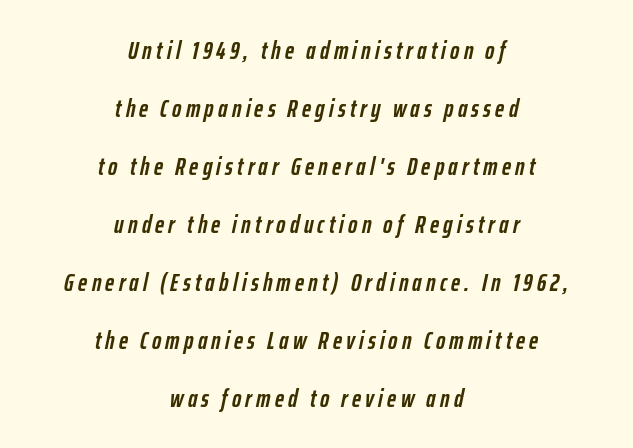
{"italic": "yes", "lean": "right", "slant_degrees": 12, "bold": "yes", "underline": "no", "align": "center", "line_spacing": "loose", "line_spacing_ratio": 2.32, "glyph_px": 25}
